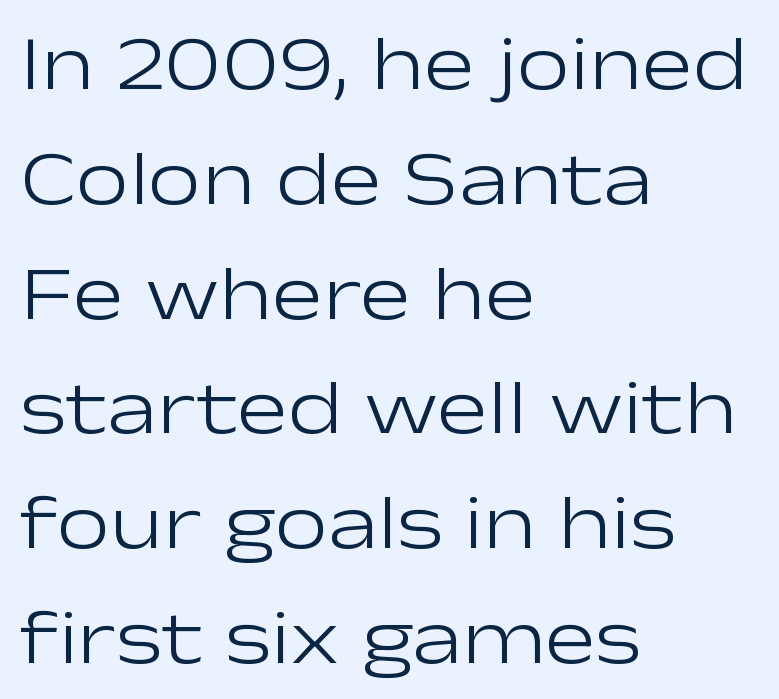
{"serif": "no", "italic": "no", "bold": "no", "weight": "light", "width": "wide", "stroke_contrast": "low", "x_height": "medium", "monospaced": "no", "underline": "no", "align": "left", "line_spacing": "normal", "line_spacing_ratio": 1.51, "letter_spacing": "normal", "letter_spacing_em": 0.0, "glyph_px": 76}
